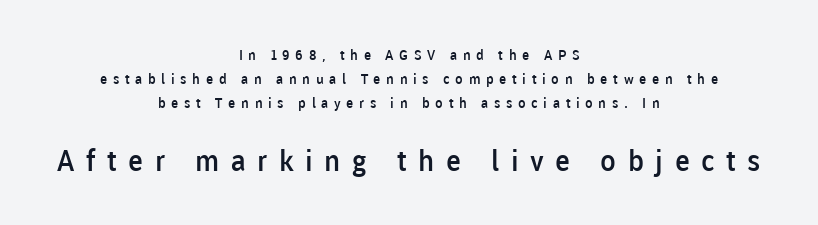
{"serif": "no", "italic": "no", "bold": "semi", "weight": "semibold", "width": "normal", "stroke_contrast": "low", "x_height": "medium", "monospaced": "no", "underline": "no", "align": "center", "line_spacing_ratio": 1.71, "letter_spacing": "wide", "letter_spacing_em": 0.4, "larger_block": "second", "size_ratio": 2.07, "glyph_px": 29}
